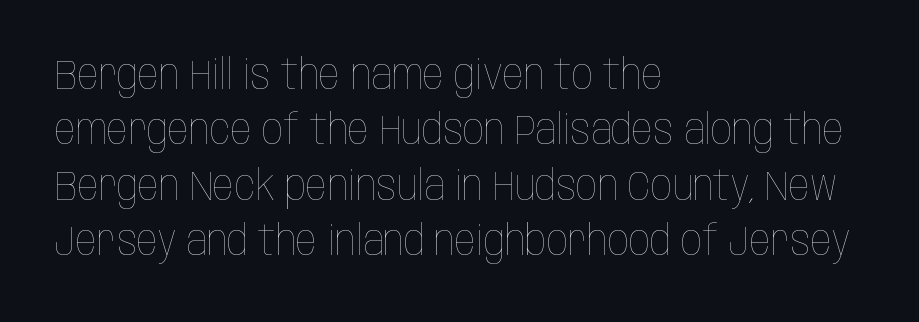
The face looks like a standard text weight, possibly lighter. The passage shown is typed in a proportional face where columns would drift. The space beneath each line is pristine and unruled. The vertical gap from one line to the next is medium. Horizontal alignment here is leftward, the default for most running prose. Tracking here is standard; glyphs follow each other at the usual distance.
